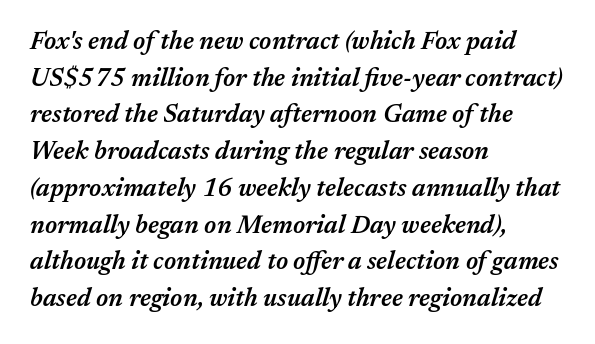
The image shows 25 px text type, italic (leaning right); set left-aligned, normal line spacing (1.47x), normal letter spacing, not underlined.
